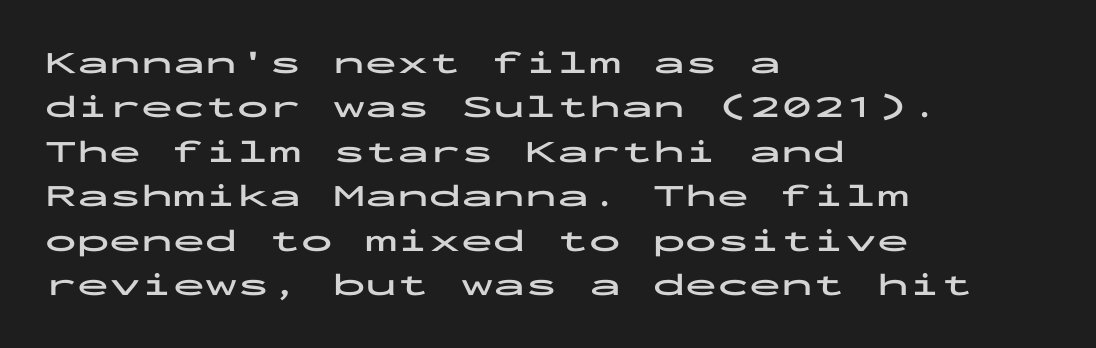
Q: Is the text bold? A: Yes.
Q: Is the text italic (slanted)? A: No, it is upright.
Q: Is the typeface a serif or a sans-serif typeface? A: Sans-serif.
Q: Is the text underlined? A: No.
Q: How is the paragraph aligned? A: Left-aligned.
Q: Is the spacing between letters normal or unusually wide? A: Normal.
Q: Is the spacing between lines tight, normal or loose? A: Normal.
Q: Width (condensed, normal, or wide)? A: Wide.
Q: Stroke contrast? A: Low.
Q: x-height? A: Medium.
Q: Monospaced? A: Yes.
